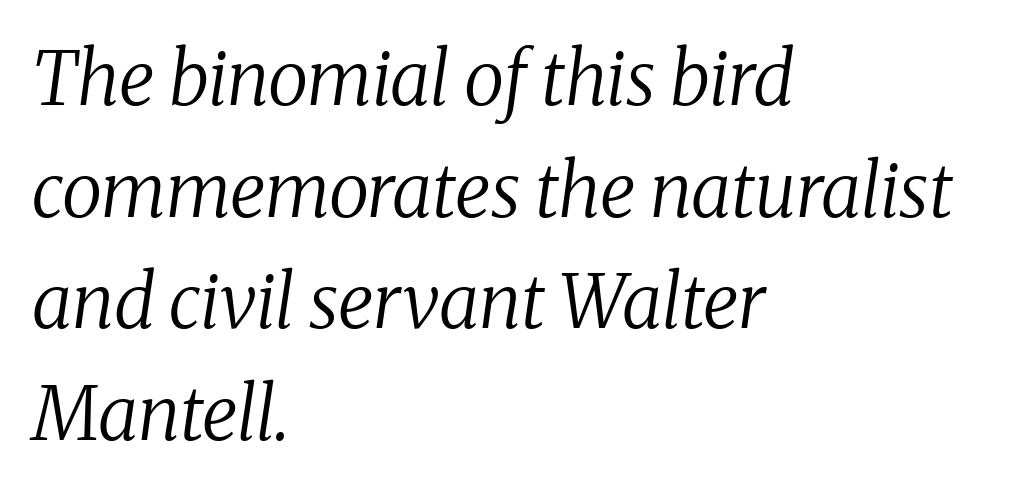
Q: Is the text bold? A: No.
Q: Is the text italic (slanted)? A: Yes, it leans right by about 8 degrees.
Q: Is the typeface a serif or a sans-serif typeface? A: Serif.
Q: Is the text underlined? A: No.
Q: How is the paragraph aligned? A: Left-aligned.
Q: Is the spacing between letters normal or unusually wide? A: Normal.
Q: Is the spacing between lines tight, normal or loose? A: Normal.
Q: Width (condensed, normal, or wide)? A: Normal.
Q: Stroke contrast? A: Medium.
Q: x-height? A: Medium.
Q: Monospaced? A: No.
